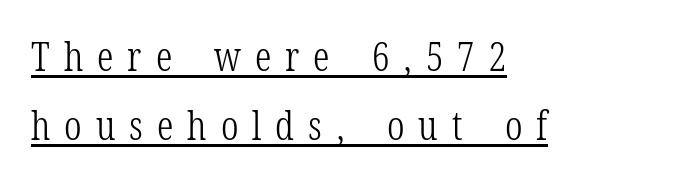
Q: Is the text bold? A: No.
Q: Is the text italic (slanted)? A: No, it is upright.
Q: Is the typeface a serif or a sans-serif typeface? A: Serif.
Q: Is the text underlined? A: Yes.
Q: How is the paragraph aligned? A: Left-aligned.
Q: Is the spacing between letters normal or unusually wide? A: Unusually wide.
Q: Width (condensed, normal, or wide)? A: Condensed.
Q: Stroke contrast? A: Low.
Q: x-height? A: Medium.
Q: Monospaced? A: No.
